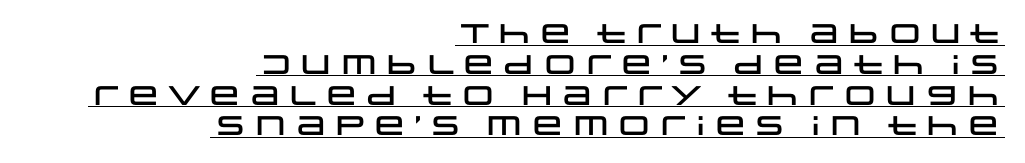
The specimen includes a rule beneath the text block's lines. The letters stand upright; this is a roman face. Compared with typical body copy, the letter spacing here is the same. In CSS terms this would be text-align: right. Leading is clearly below the norm, producing a dense column.
